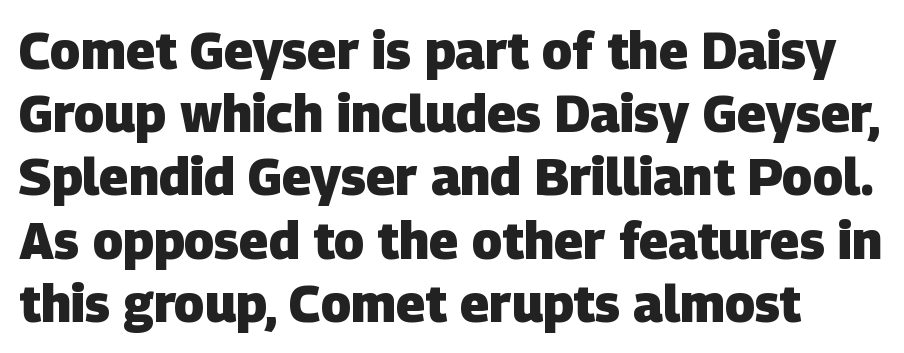
The image shows 51 px heavy sans-serif type; set line spacing 1.24x, normal letter spacing, not underlined; low stroke contrast and a large x-height.
